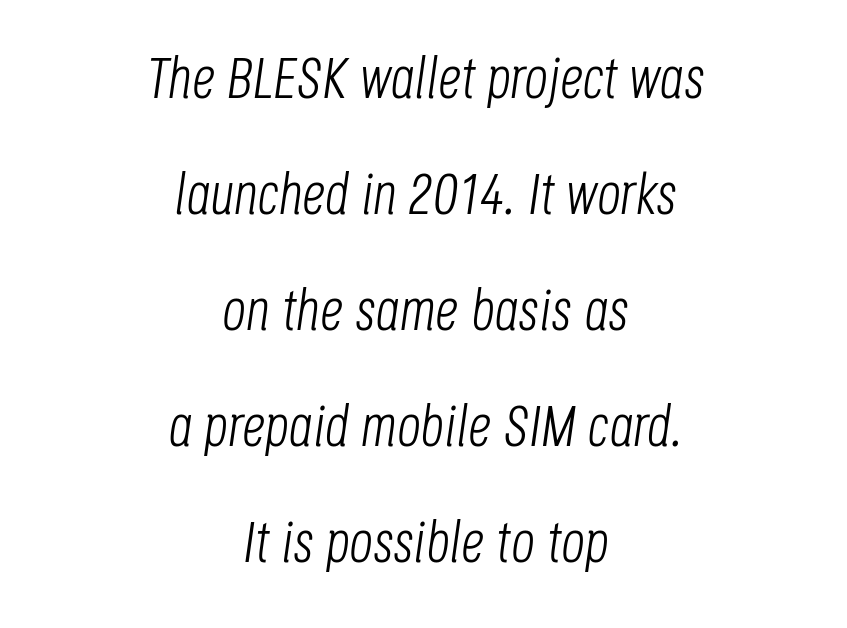
The image shows 58 px light, condensed type, italic (leaning right); set centered, loose line spacing (2.0x), normal letter spacing, not underlined; low stroke contrast and a large x-height.
